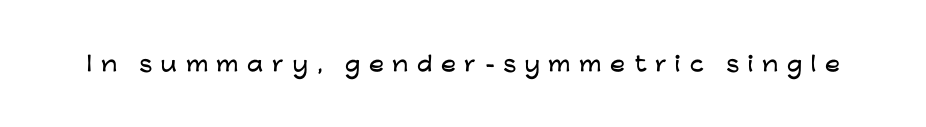
The image shows 20 px text type, upright; set unusually wide letter spacing (+0.43 em), not underlined.
